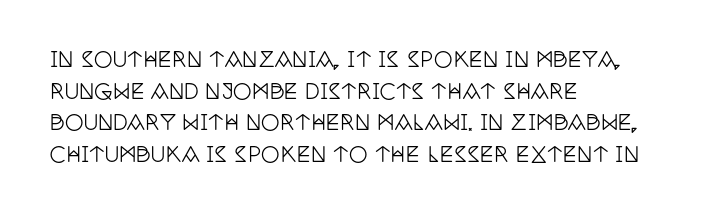
The image shows 21 px text type, upright; set left-aligned, normal line spacing (1.51x), normal letter spacing, not underlined.
